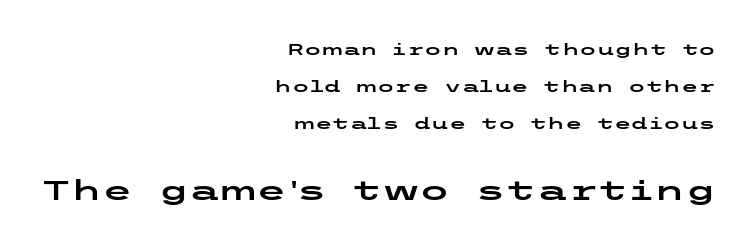
The image shows 28 px wide sans-serif type, upright; set right-aligned, loose line spacing (2.32x), normal letter spacing, not underlined; the second (bottom) block is 1.75x larger; low stroke contrast and a medium x-height.
